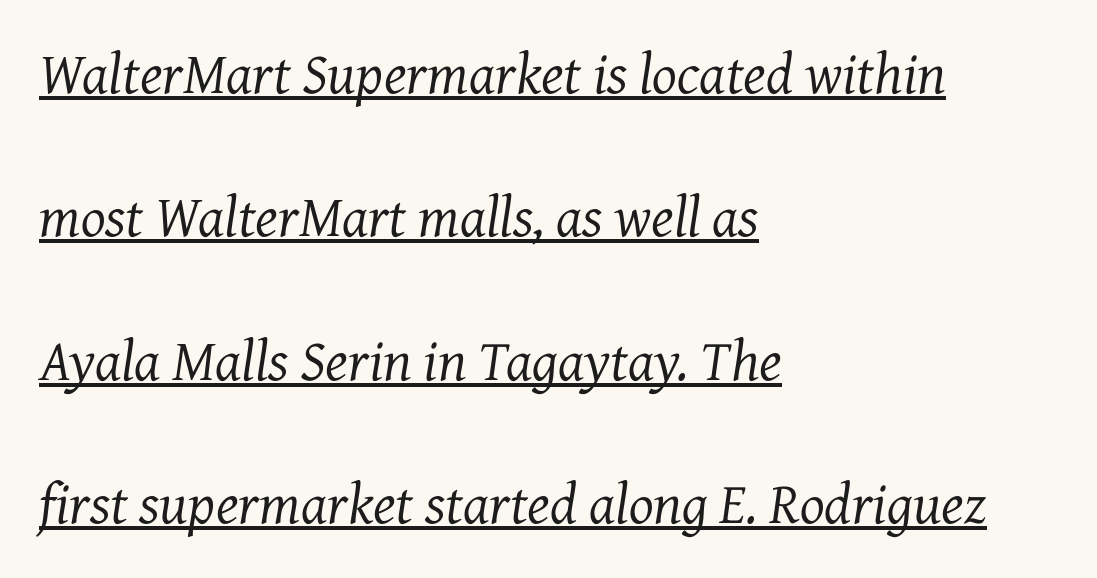
The image shows 58 px regular-weight serif type, italic (leaning right); set left-aligned, loose line spacing (2.47x), normal letter spacing, underlined; medium stroke contrast and a medium x-height.
